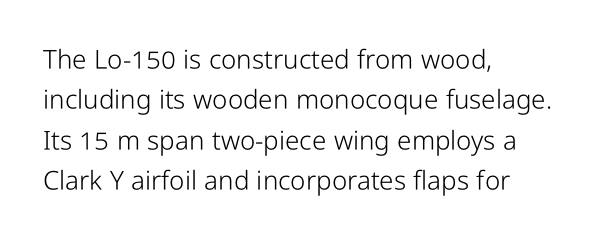
Check the space under the baseline: it is left empty. The type sits square on the baseline with zero lean. Line spacing here is normal. Casual observation: everything's shoved over to the left. Honestly, the letter spacing is just normal — you wouldn't notice it.
